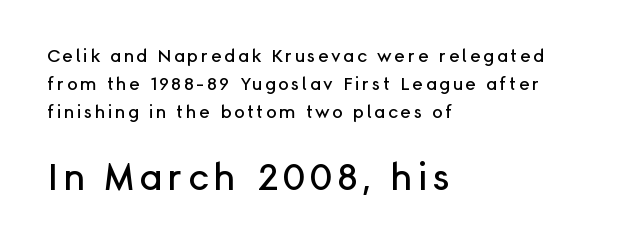
{"serif": "no", "italic": "no", "width": "normal", "stroke_contrast": "low", "x_height": "medium", "monospaced": "no", "underline": "no", "align": "left", "line_spacing": "normal", "line_spacing_ratio": 1.55, "larger_block": "second", "size_ratio": 2.06, "glyph_px": 37}
